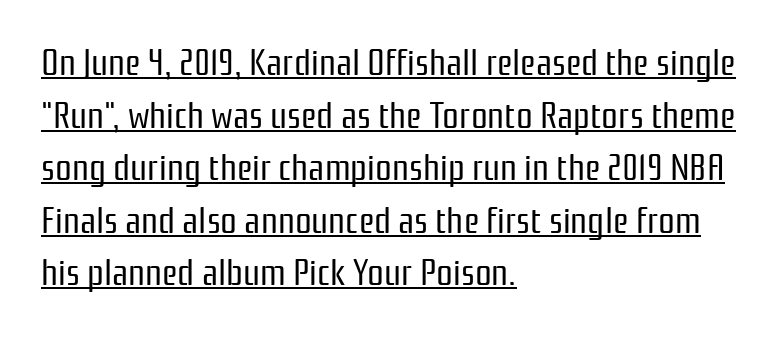
{"serif": "no", "italic": "no", "bold": "no", "weight": "regular", "width": "condensed", "stroke_contrast": "low", "x_height": "medium", "monospaced": "no", "underline": "yes", "align": "left", "line_spacing": "normal", "line_spacing_ratio": 1.42, "letter_spacing": "normal", "letter_spacing_em": 0.0, "glyph_px": 37}
